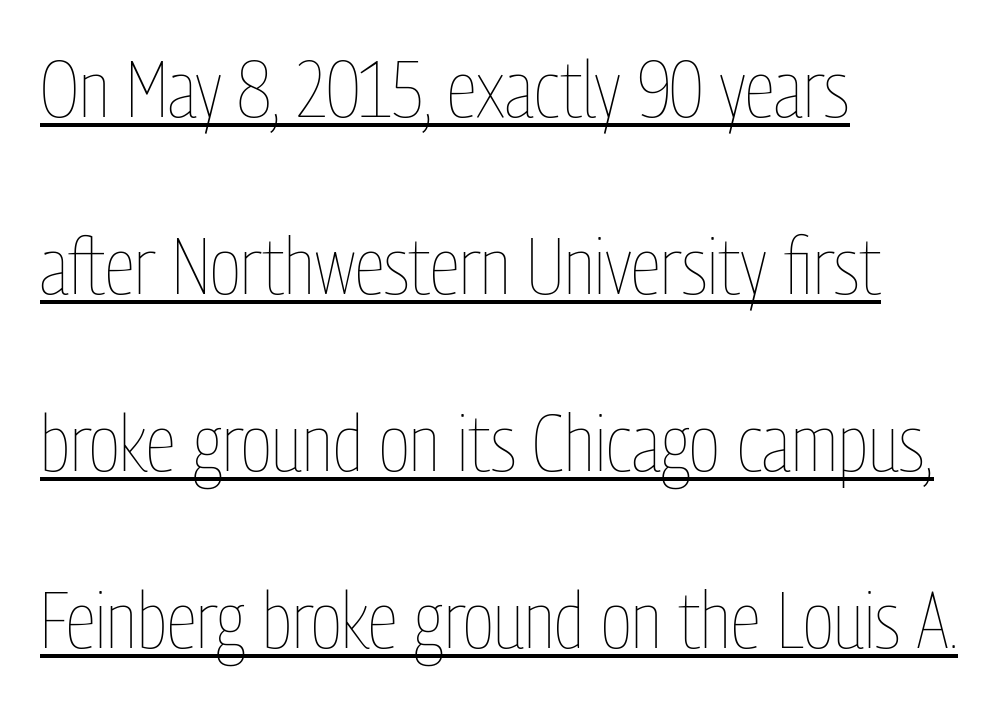
Q: Is the text bold? A: No.
Q: Is the text italic (slanted)? A: No, it is upright.
Q: Is the text underlined? A: Yes.
Q: How is the paragraph aligned? A: Left-aligned.
Q: Is the spacing between letters normal or unusually wide? A: Normal.
Q: Is the spacing between lines tight, normal or loose? A: Loose.
Q: Width (condensed, normal, or wide)? A: Condensed.
Q: Stroke contrast? A: Low.
Q: x-height? A: Medium.
Q: Monospaced? A: No.
